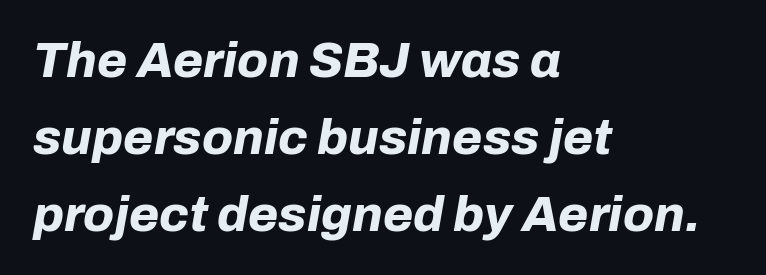
Strokes here are thick enough to call this a true bold. The strip under each line holds only bare page. What stands out about the letter spacing? Nothing — it is the standard amount. The rendering uses natural spacing where letterforms have individual widths. Quick note: interline space is typical.
